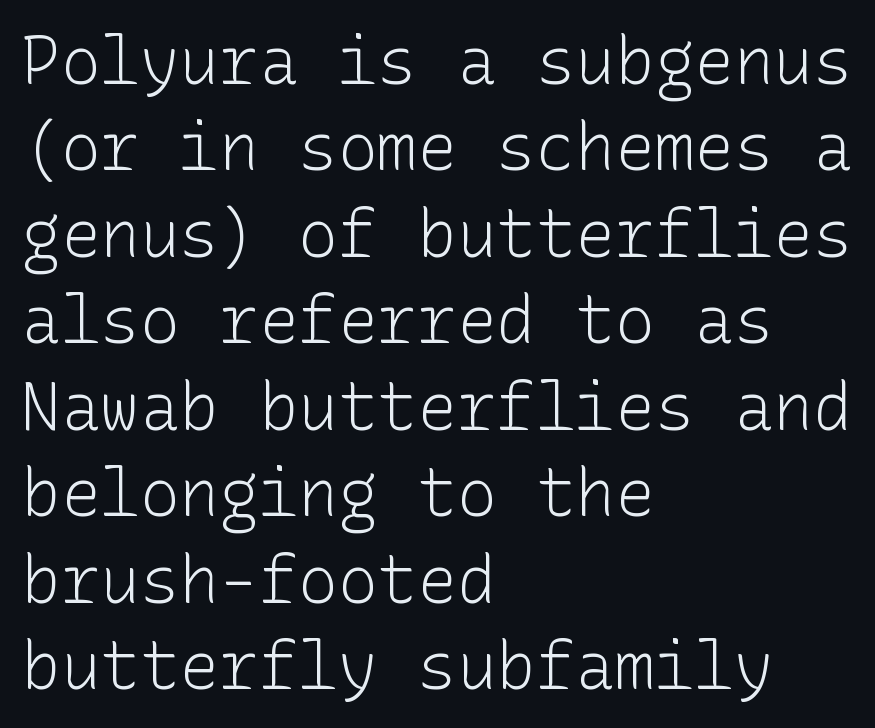
Q: Is the text bold? A: No.
Q: Is the text italic (slanted)? A: No, it is upright.
Q: Is the typeface a serif or a sans-serif typeface? A: Sans-serif.
Q: Is the text underlined? A: No.
Q: How is the paragraph aligned? A: Left-aligned.
Q: Is the spacing between letters normal or unusually wide? A: Normal.
Q: Is the spacing between lines tight, normal or loose? A: Normal.
Q: Width (condensed, normal, or wide)? A: Normal.
Q: Stroke contrast? A: Low.
Q: x-height? A: Medium.
